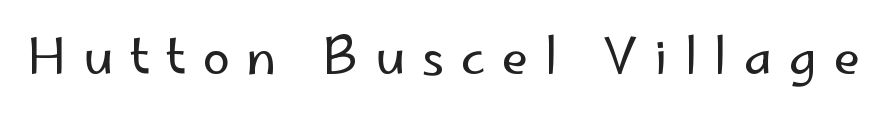
The image shows 49 px regular-weight sans-serif type, upright; set unusually wide letter spacing (+0.34 em), not underlined; low stroke contrast and a small x-height.
